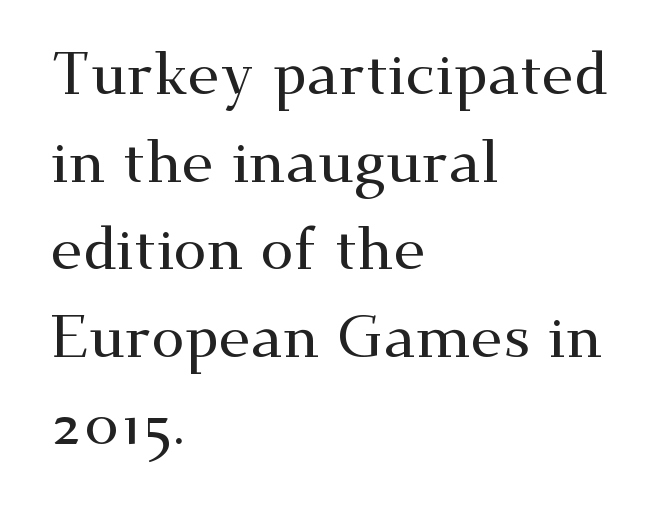
{"serif": "yes", "italic": "no", "width": "wide", "stroke_contrast": "medium", "x_height": "small", "monospaced": "no", "underline": "no", "align": "left", "line_spacing": "normal", "line_spacing_ratio": 1.46, "letter_spacing": "normal", "letter_spacing_em": 0.0, "glyph_px": 60}
